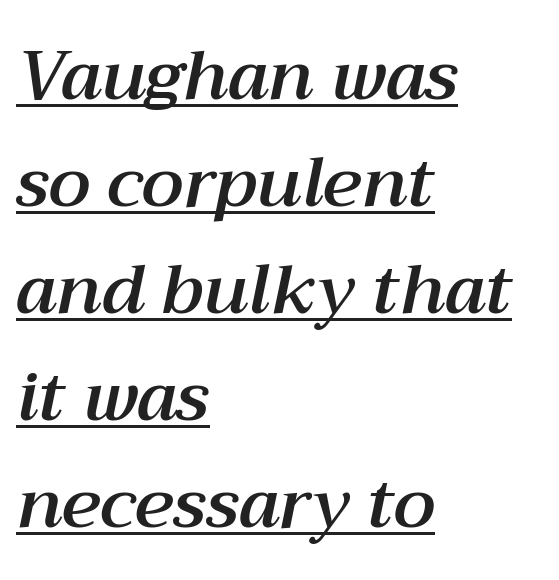
{"italic": "yes", "lean": "right", "slant_degrees": 12, "width": "normal", "stroke_contrast": "medium", "x_height": "medium", "monospaced": "no", "underline": "yes", "align": "left", "line_spacing": "normal", "line_spacing_ratio": 1.55, "letter_spacing": "normal", "letter_spacing_em": 0.0, "glyph_px": 69}
